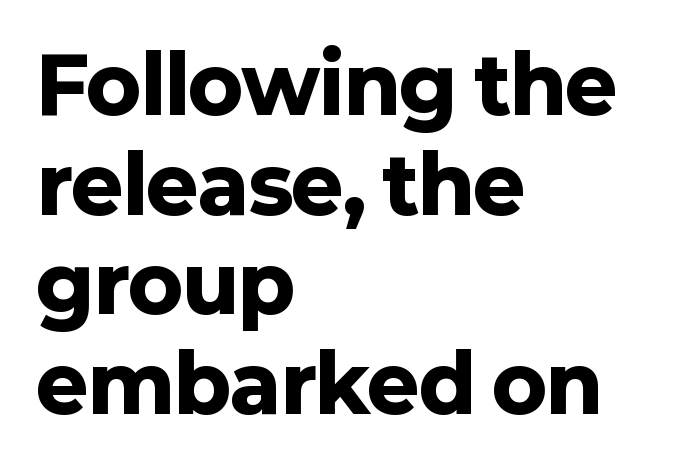
Beneath every word, the page is bare. This rendering uses left alignment, leaving the right contour irregular. Words appear dense and cohesive because spacing is normal. Rendered with straight, roman letterforms.
